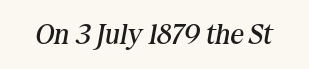
Q: Is the text bold? A: No.
Q: Is the text italic (slanted)? A: Yes, it leans right by about 10 degrees.
Q: Is the typeface a serif or a sans-serif typeface? A: Serif.
Q: Is the text underlined? A: No.
Q: Is the spacing between letters normal or unusually wide? A: Normal.
Q: Width (condensed, normal, or wide)? A: Normal.
Q: Stroke contrast? A: Medium.
Q: x-height? A: Medium.
Q: Monospaced? A: No.
